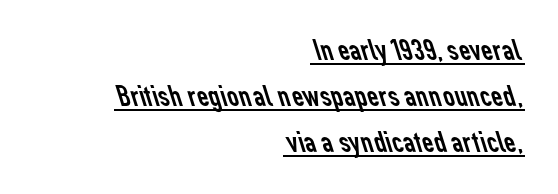
Vertical stems look standard width or narrower in stroke. Here the designer chose a conventional face with non-uniform glyph widths. Typeset ragged left — the right edge is the straight one. The glyphs in this specimen are sans serif. In terms of leading, this rendering sits right in the middle. What stands out about the letter spacing? Nothing — it is the standard amount.
